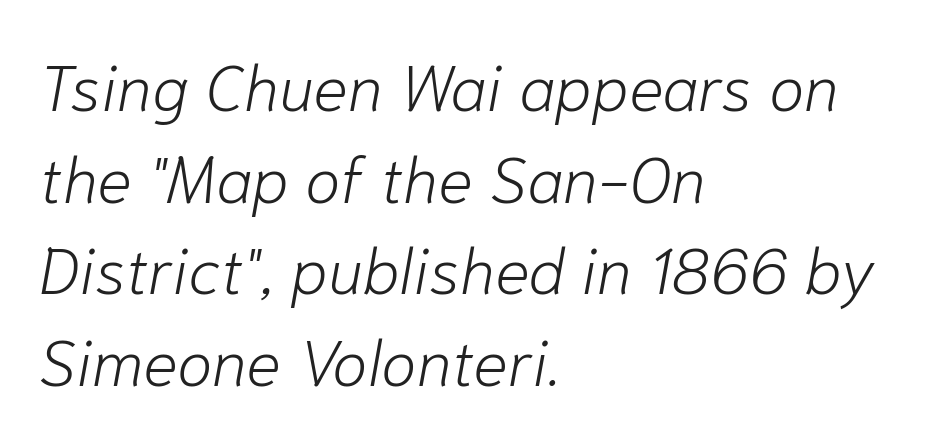
The image shows 65 px light type, italic (leaning right); set left-aligned, normal line spacing (1.41x), normal letter spacing, not underlined; low stroke contrast and a medium x-height.
